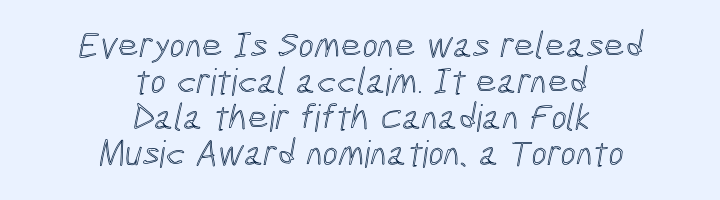
The image shows 37 px condensed type; set centered, tight line spacing (0.97x), normal letter spacing, not underlined; a medium x-height.
